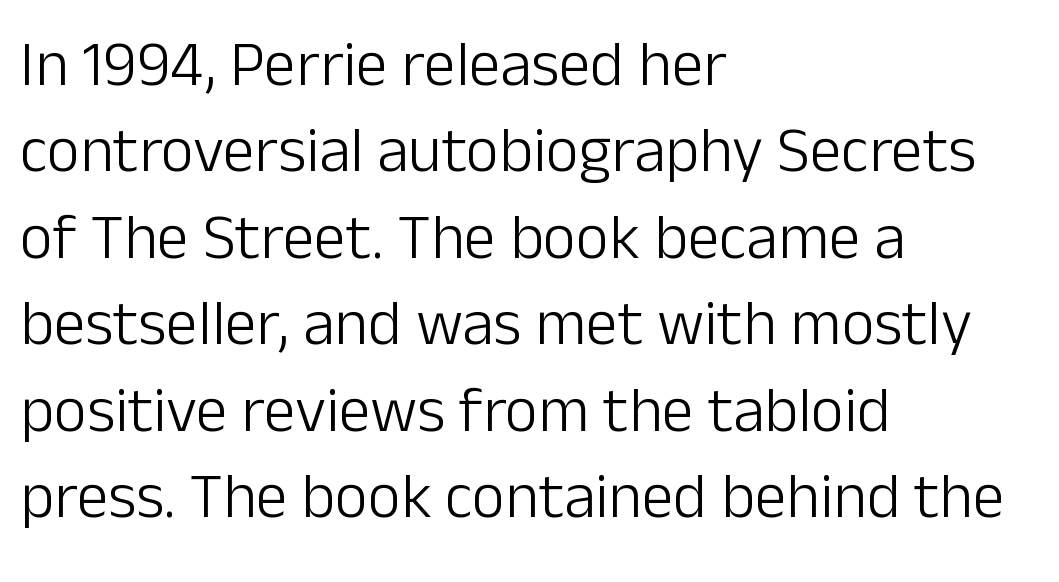
A normal amount of white space separates one row of letters from the next. Each letter keeps its own natural width here, so spacing adapts to shape. In terms of posture, this sample is upright. Note: no serifs on the glyphs. Compared with a centered layout, this one pins lines to the left instead.
